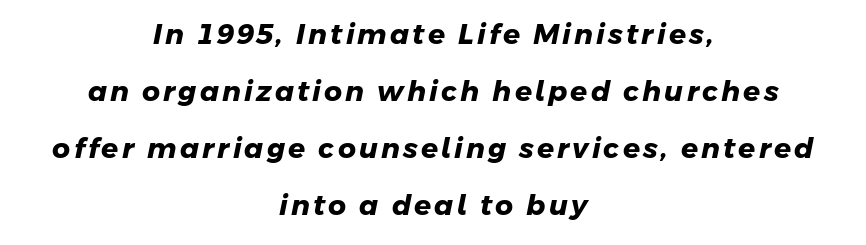
Q: Is the text bold? A: Yes.
Q: Is the typeface a serif or a sans-serif typeface? A: Sans-serif.
Q: Is the text underlined? A: No.
Q: How is the paragraph aligned? A: Centered.
Q: Is the spacing between lines tight, normal or loose? A: Loose.
Q: Width (condensed, normal, or wide)? A: Normal.
Q: Stroke contrast? A: Low.
Q: x-height? A: Medium.
Q: Monospaced? A: No.
